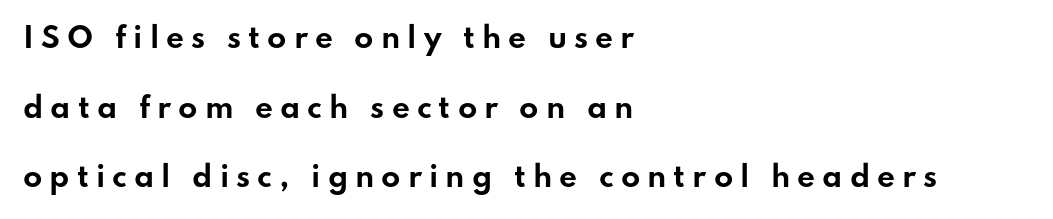
Grotesque or geometric, the face here clearly has no serifs. Honestly, the letter spacing is so wide it's the main thing you notice. Each letter keeps its own natural width here, so spacing adapts to shape. The glyphs are unaccompanied by any horizontal stroke below them. This block would shrink considerably if given ordinary leading; it's expanded now. Typographic density is high because the face is bold.
